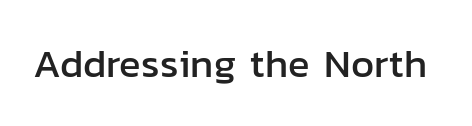
{"serif": "no", "italic": "no", "width": "normal", "stroke_contrast": "low", "x_height": "medium", "monospaced": "no", "underline": "no", "letter_spacing": "normal", "letter_spacing_em": 0.0, "glyph_px": 40}
